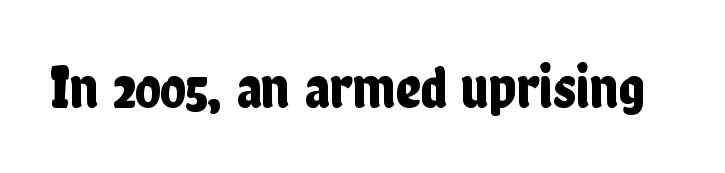
Characters follow at the spacing the type designer built in. Note the varied advance widths — an 'i' is clearly narrower than an 'm'. Italic? Not at all — the glyphs are vertical. The words here are not underlined. These lines are composed in type without serifs.
